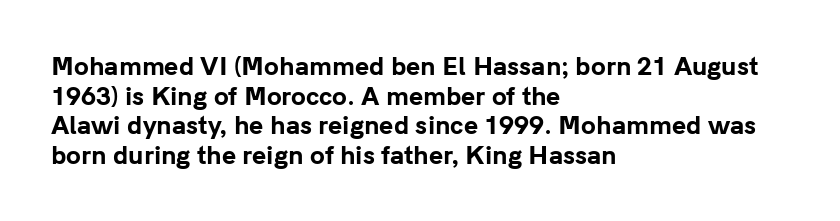
{"italic": "no", "bold": "yes", "underline": "no", "align": "left", "line_spacing_ratio": 1.23, "letter_spacing": "normal", "letter_spacing_em": 0.0, "glyph_px": 24}
